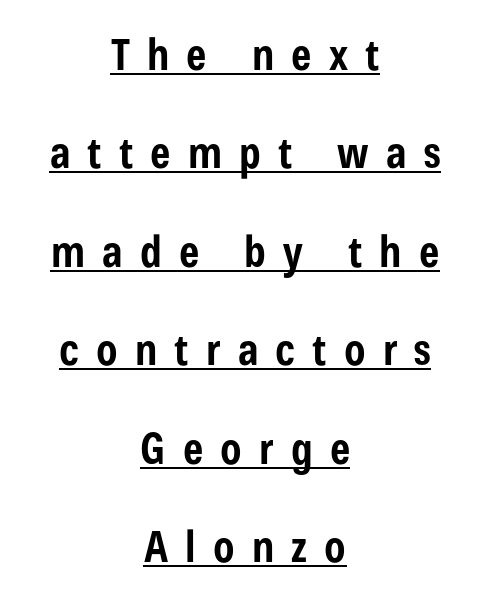
{"serif": "no", "italic": "no", "bold": "yes", "weight": "bold", "width": "condensed", "stroke_contrast": "low", "x_height": "medium", "monospaced": "no", "underline": "yes", "align": "center", "line_spacing": "loose", "line_spacing_ratio": 2.29, "letter_spacing": "wide", "letter_spacing_em": 0.4, "glyph_px": 43}
